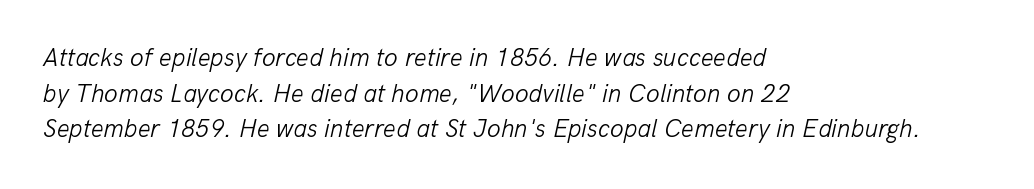
{"italic": "yes", "lean": "right", "slant_degrees": 13, "bold": "no", "underline": "no", "align": "left", "line_spacing": "normal", "line_spacing_ratio": 1.43, "letter_spacing": "normal", "letter_spacing_em": 0.0, "glyph_px": 25}
